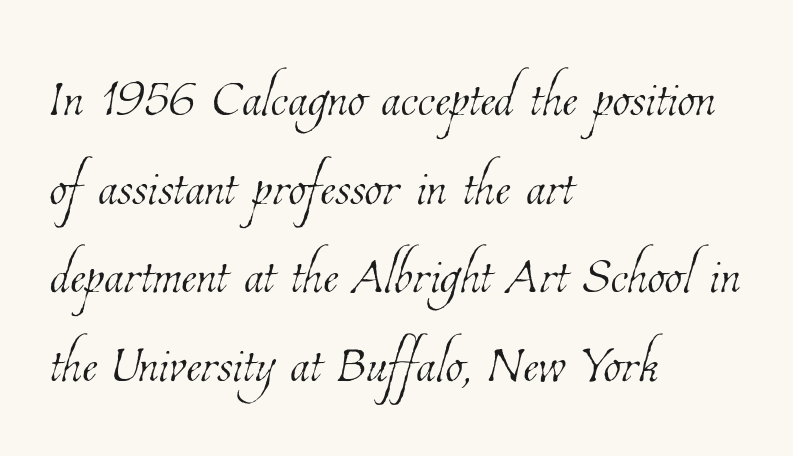
The image shows 72 px thin, condensed type; set left-aligned, line spacing 1.23x, normal letter spacing, not underlined; low stroke contrast and a medium x-height.
